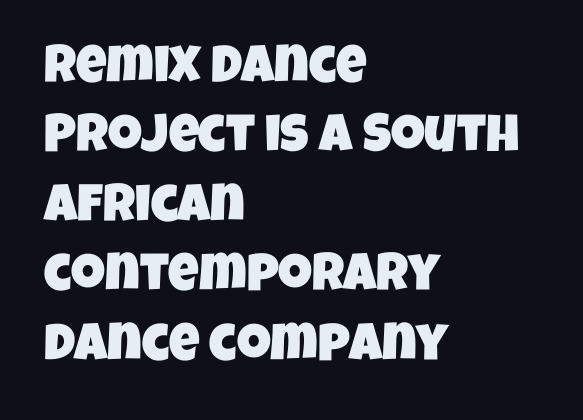
{"serif": "no", "width": "condensed", "stroke_contrast": "low", "x_height": "large", "monospaced": "no", "underline": "no", "align": "left", "line_spacing": "normal", "line_spacing_ratio": 1.31, "letter_spacing": "normal", "letter_spacing_em": 0.0, "glyph_px": 53}
